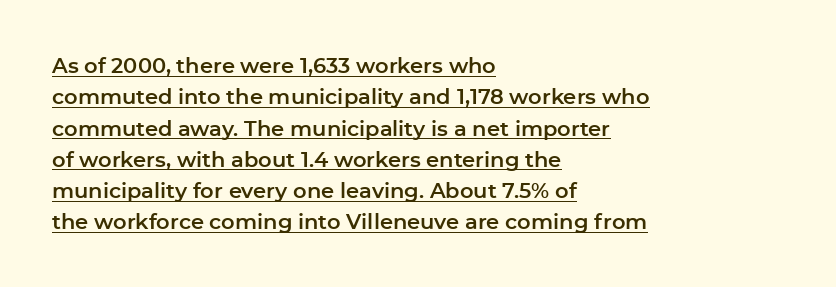
What stands out about the letter spacing? Nothing — it is the standard amount. The lines are quadded left. Horizontal bands of white between lines are of average thickness. Style check: upright.
